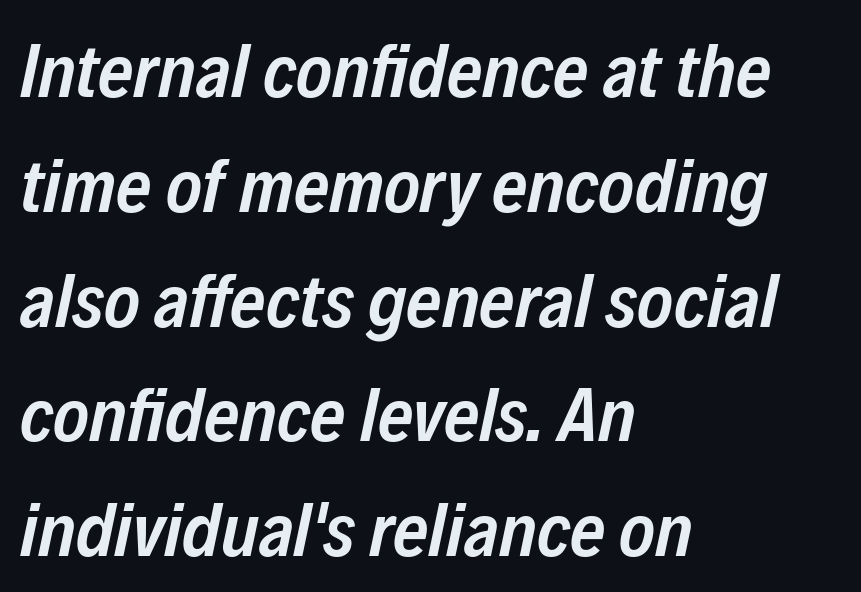
Q: Is the text bold? A: Semi-bold.
Q: Is the text italic (slanted)? A: Yes, it leans right by about 12 degrees.
Q: Is the text underlined? A: No.
Q: How is the paragraph aligned? A: Left-aligned.
Q: Is the spacing between letters normal or unusually wide? A: Normal.
Q: Is the spacing between lines tight, normal or loose? A: Normal.
Q: Width (condensed, normal, or wide)? A: Condensed.
Q: Stroke contrast? A: Low.
Q: x-height? A: Medium.
Q: Monospaced? A: No.
